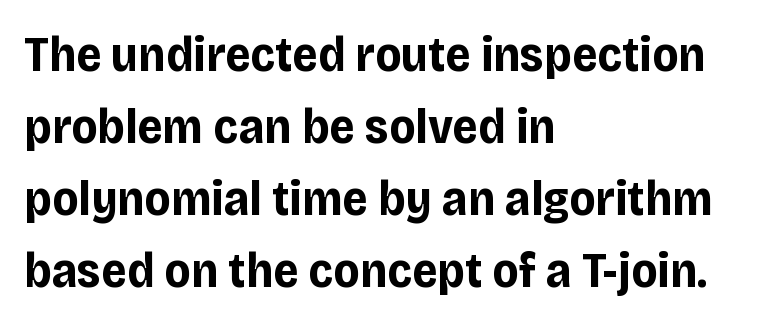
Chunky letters — that's bold for sure. The zone under the glyphs is completely vacant. Quick note: not italic, upright. This sample is left-justified, so line endings fall wherever the words run out. Tracking value appears to be zero — textbook default spacing. Quick note: interline space is typical.
